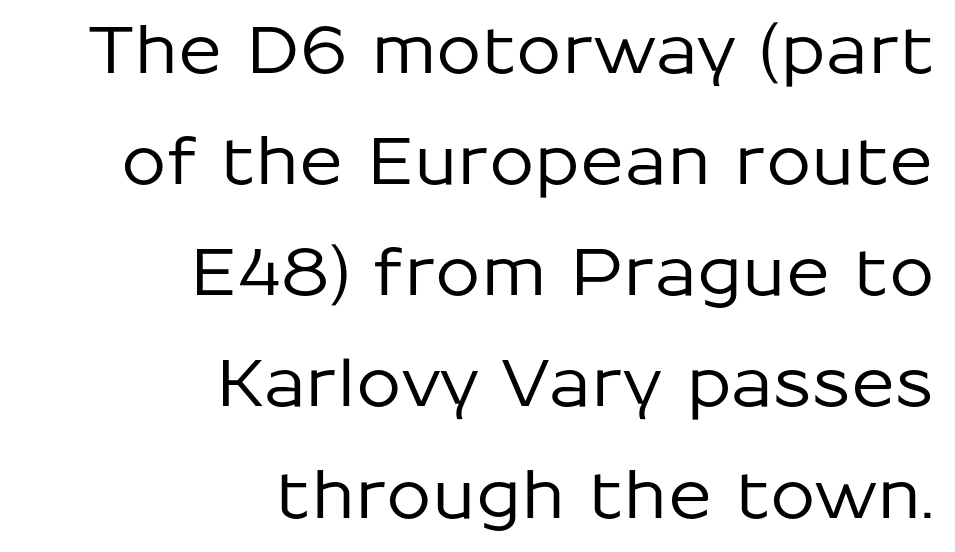
{"serif": "no", "italic": "no", "width": "normal", "stroke_contrast": "low", "x_height": "medium", "monospaced": "no", "underline": "no", "align": "right", "line_spacing_ratio": 1.71, "letter_spacing": "normal", "letter_spacing_em": 0.0, "glyph_px": 65}
